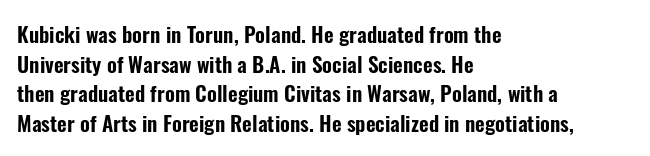
{"italic": "no", "underline": "no", "align": "left", "line_spacing": "normal", "line_spacing_ratio": 1.41, "letter_spacing": "normal", "letter_spacing_em": 0.0, "glyph_px": 21}
